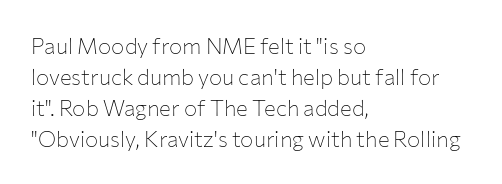
The image shows 22 px text type, upright; set left-aligned, normal line spacing (1.41x), normal letter spacing, not underlined.
